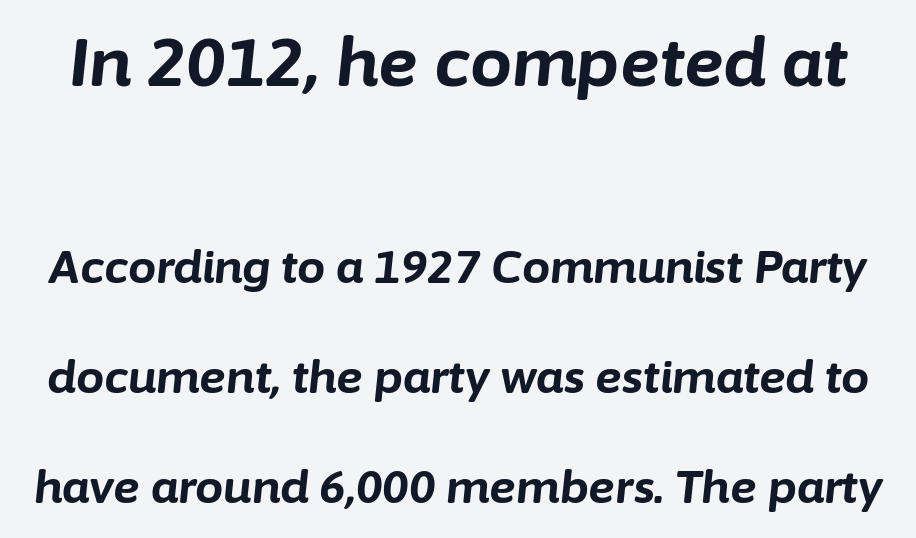
The image shows 67 px bold type, italic (leaning right); set loose line spacing (2.45x), normal letter spacing, not underlined; the first (top) block is 1.49x larger; low stroke contrast and a medium x-height.
